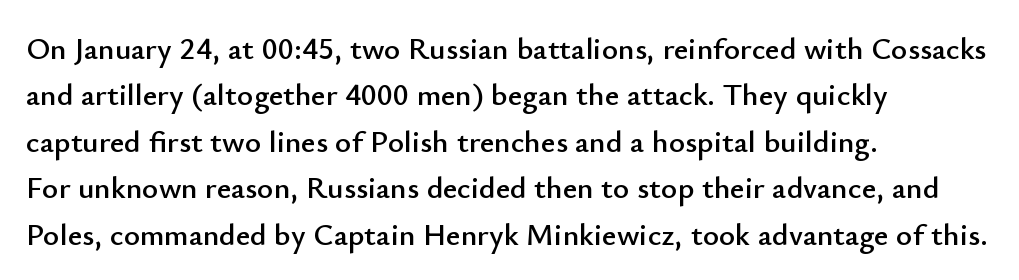
Q: Is the text italic (slanted)? A: No, it is upright.
Q: Is the typeface a serif or a sans-serif typeface? A: Sans-serif.
Q: Is the text underlined? A: No.
Q: How is the paragraph aligned? A: Left-aligned.
Q: Is the spacing between letters normal or unusually wide? A: Normal.
Q: Is the spacing between lines tight, normal or loose? A: Normal.
Q: Width (condensed, normal, or wide)? A: Normal.
Q: Stroke contrast? A: Low.
Q: x-height? A: Small.
Q: Monospaced? A: No.
